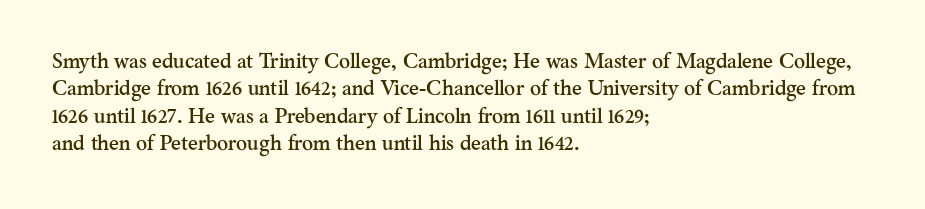
The image shows 21 px text type, upright; set left-aligned, normal line spacing (1.3x), normal letter spacing, not underlined.
